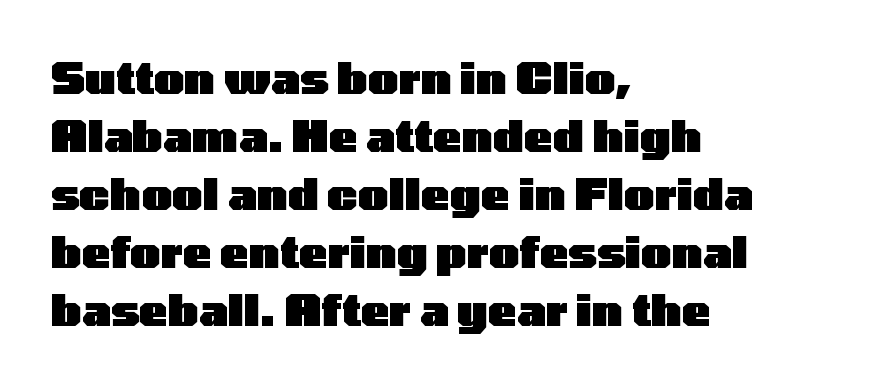
The image shows 43 px heavy, wide sans-serif type, upright; set left-aligned, normal line spacing (1.35x), normal letter spacing, not underlined; low stroke contrast and a medium x-height.
